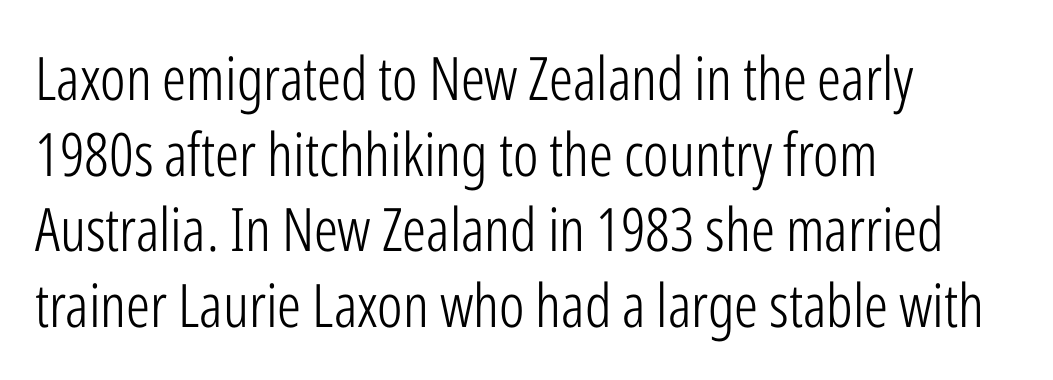
{"serif": "no", "italic": "no", "bold": "no", "weight": "light", "width": "condensed", "stroke_contrast": "low", "x_height": "medium", "monospaced": "no", "underline": "no", "align": "left", "line_spacing": "normal", "line_spacing_ratio": 1.26, "letter_spacing": "normal", "letter_spacing_em": 0.0, "glyph_px": 60}
